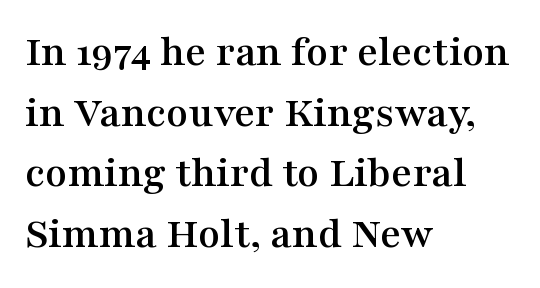
Italic: no, the glyphs are upright roman. Tracking value appears to be zero — textbook default spacing. Casual observation: everything's shoved over to the left. Note the varied advance widths — an 'i' is clearly narrower than an 'm'. The typeface chosen for these lines features serifs.
